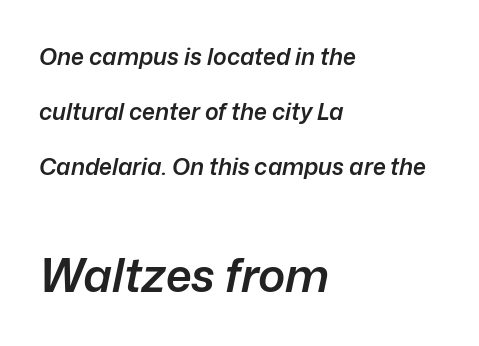
{"italic": "yes", "lean": "right", "slant_degrees": 12, "bold": "semi", "weight": "semibold", "width": "normal", "stroke_contrast": "low", "x_height": "medium", "monospaced": "no", "underline": "no", "align": "left", "line_spacing": "loose", "line_spacing_ratio": 2.39, "letter_spacing": "normal", "letter_spacing_em": 0.0, "larger_block": "second", "size_ratio": 2.0, "glyph_px": 46}
